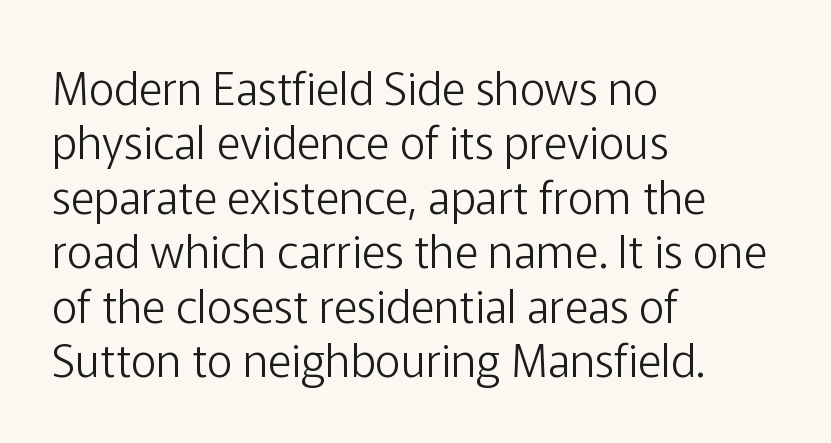
The image shows 45 px light sans-serif type, upright; set left-aligned, line spacing 1.21x, normal letter spacing, not underlined; low stroke contrast and a medium x-height.
